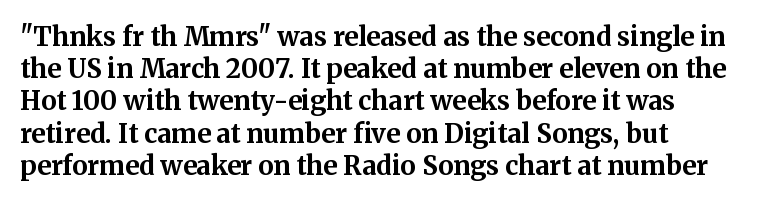
Descenders hang freely into open space. Rendered with straight, roman letterforms. The strokes are fattened all the way to bold. This rendering uses left alignment, leaving the right contour irregular.
